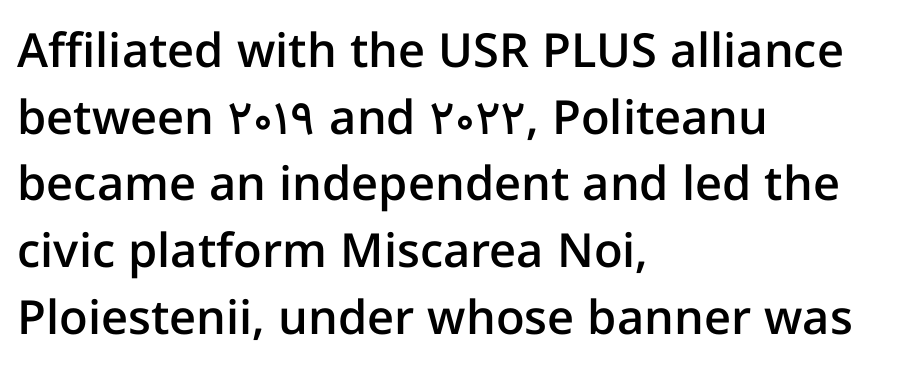
The image shows 47 px semibold sans-serif type, upright; set left-aligned, normal line spacing (1.42x), normal letter spacing, not underlined; low stroke contrast and a medium x-height.
